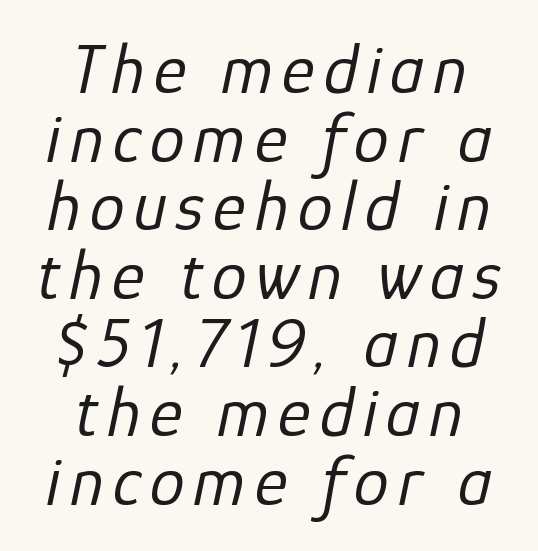
Q: Is the text bold? A: No.
Q: Is the text italic (slanted)? A: Yes, it leans right by about 12 degrees.
Q: Is the text underlined? A: No.
Q: How is the paragraph aligned? A: Centered.
Q: Is the spacing between lines tight, normal or loose? A: Tight.
Q: Width (condensed, normal, or wide)? A: Normal.
Q: Stroke contrast? A: Low.
Q: x-height? A: Medium.
Q: Monospaced? A: No.
